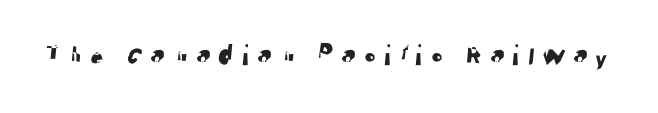
The image shows 30 px sans-serif type; set unusually wide letter spacing (+0.2 em), not underlined; low stroke contrast and a medium x-height.
